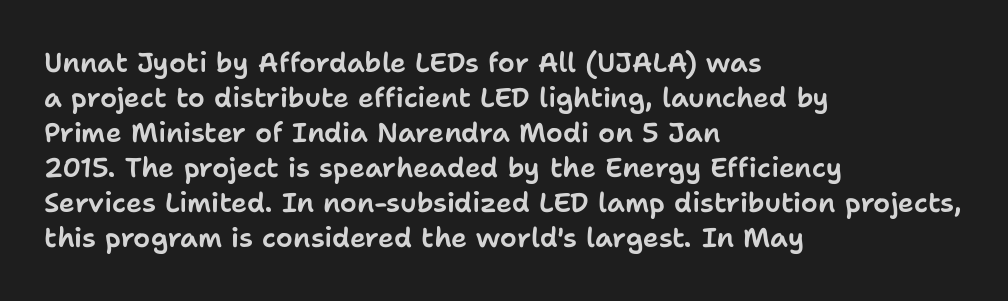
Q: Is the text italic (slanted)? A: No, it is upright.
Q: Is the text underlined? A: No.
Q: How is the paragraph aligned? A: Left-aligned.
Q: Is the spacing between letters normal or unusually wide? A: Normal.
Q: Is the spacing between lines tight, normal or loose? A: Normal.
